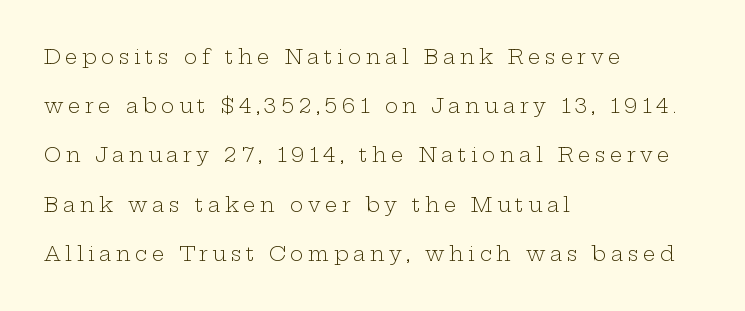
{"italic": "no", "bold": "no", "underline": "no", "align": "left", "line_spacing": "loose", "line_spacing_ratio": 2.46, "letter_spacing": "wide", "letter_spacing_em": 0.22, "glyph_px": 20}
